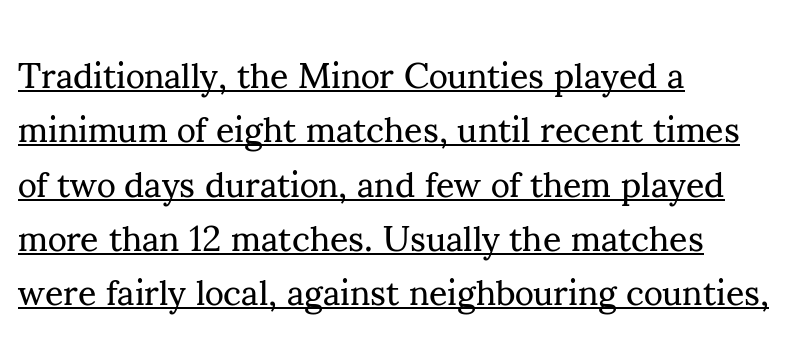
The face used here is proportionally spaced, like ordinary book or web type. A typesetter would mark this as roman, not italic. The font family rendered here belongs to the serif group. The rendered words wear a rule along their underside.
